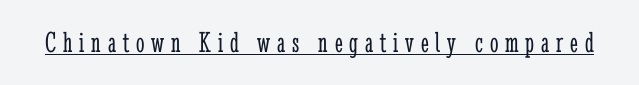
Descenders here cross a horizontal rule under the line. Is the letter spacing exaggerated? Yes — the characters are pushed far apart. Is this a fixed-width face? No — the glyphs have proportional, varying widths. Weight: regular or lighter.
